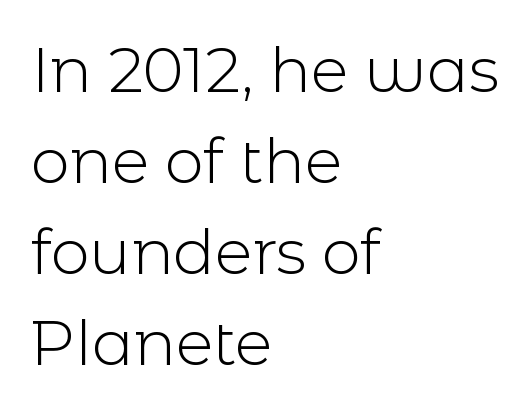
The zone under the glyphs is completely vacant. Compared with a centered layout, this one pins lines to the left instead. The letterforms sit shoulder to shoulder at normal distance. This is not heavy type; no bold has been used. Rendered with straight, roman letterforms. Nope, no serifs anywhere on these letters.
